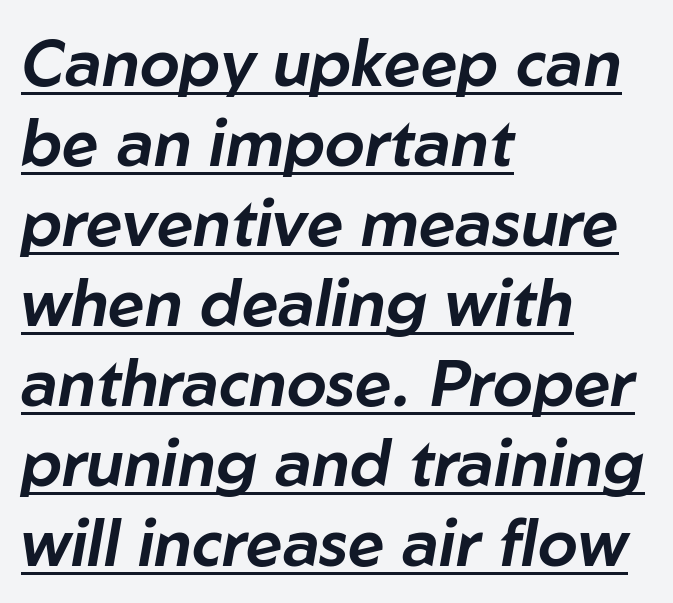
The image shows 64 px text type, italic (leaning right); set left-aligned, normal line spacing (1.25x), normal letter spacing, underlined; low stroke contrast and a medium x-height.
